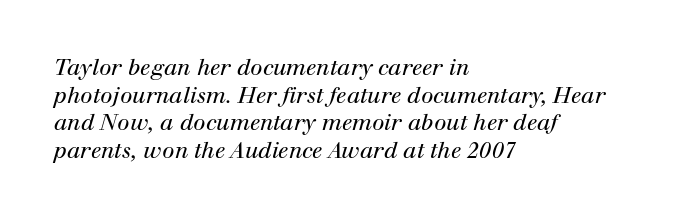
{"italic": "yes", "lean": "right", "slant_degrees": 12, "bold": "no", "underline": "no", "align": "left", "line_spacing": "normal", "line_spacing_ratio": 1.26, "letter_spacing": "normal", "letter_spacing_em": 0.0, "glyph_px": 22}
